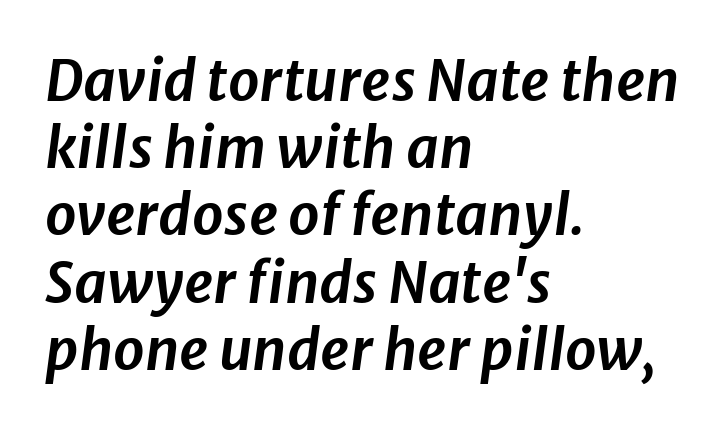
The image shows 56 px text type, italic (leaning right); set left-aligned, line spacing 1.2x, normal letter spacing, not underlined; low stroke contrast and a medium x-height.
